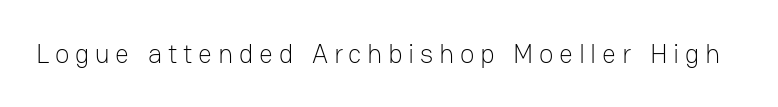
{"italic": "no", "bold": "no", "underline": "no", "letter_spacing": "wide", "letter_spacing_em": 0.21, "glyph_px": 27}
